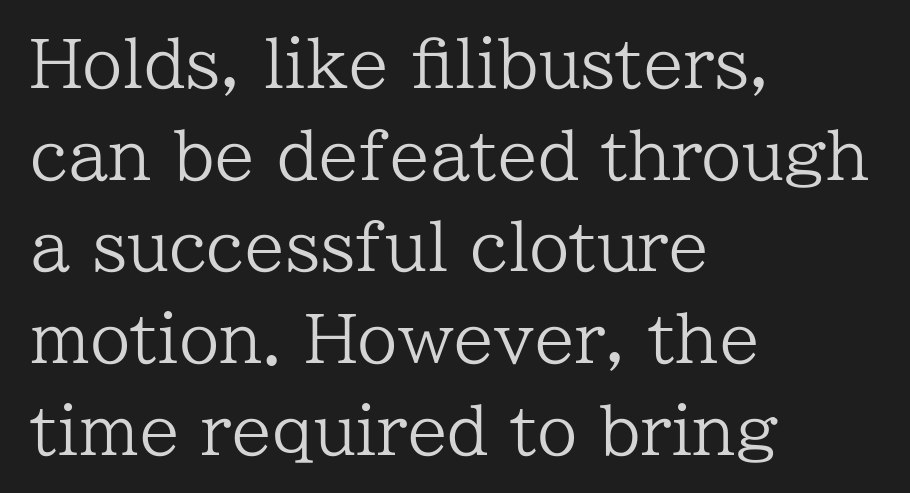
{"serif": "yes", "italic": "no", "bold": "no", "weight": "regular", "width": "normal", "stroke_contrast": "low", "x_height": "medium", "monospaced": "no", "underline": "no", "align": "left", "line_spacing": "normal", "line_spacing_ratio": 1.41, "letter_spacing": "normal", "letter_spacing_em": 0.0, "glyph_px": 65}
